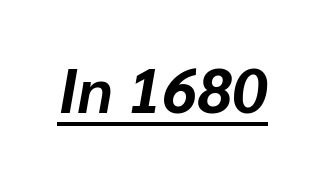
Q: Is the text bold? A: Yes.
Q: Is the text italic (slanted)? A: Yes, it leans right by about 10 degrees.
Q: Is the text underlined? A: Yes.
Q: Is the spacing between letters normal or unusually wide? A: Normal.
Q: Width (condensed, normal, or wide)? A: Normal.
Q: Stroke contrast? A: Low.
Q: x-height? A: Medium.
Q: Monospaced? A: No.
